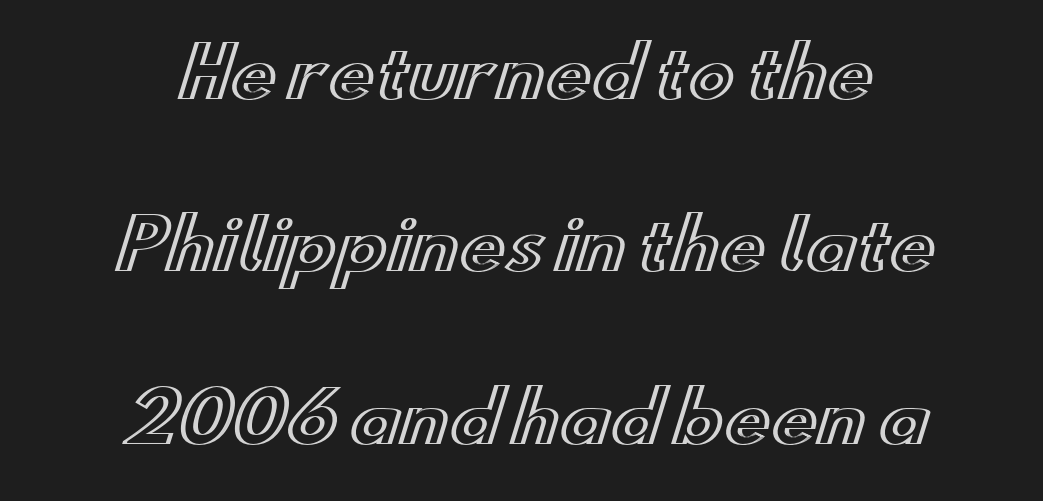
Q: Is the text italic (slanted)? A: Yes.
Q: Is the text underlined? A: No.
Q: How is the paragraph aligned? A: Centered.
Q: Is the spacing between letters normal or unusually wide? A: Normal.
Q: Is the spacing between lines tight, normal or loose? A: Loose.
Q: Width (condensed, normal, or wide)? A: Wide.
Q: x-height? A: Small.
Q: Monospaced? A: No.
